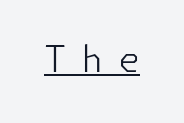
The image shows 36 px light sans-serif type, upright; set unusually wide letter spacing (+0.4 em), underlined; low stroke contrast and a medium x-height.
